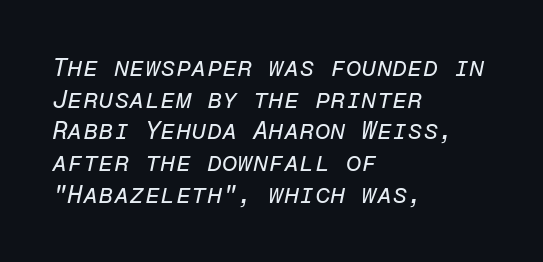
The image shows 25 px text type, italic (leaning right); set left-aligned, normal line spacing (1.27x), normal letter spacing, not underlined.
